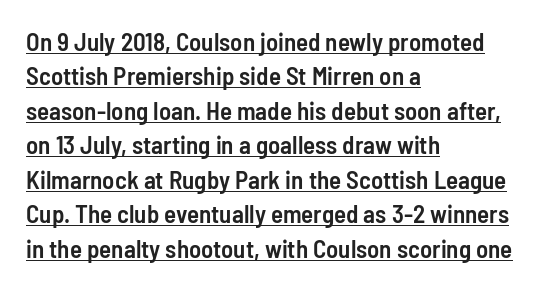
{"italic": "no", "bold": "semi", "underline": "yes", "align": "left", "line_spacing": "normal", "line_spacing_ratio": 1.38, "letter_spacing": "normal", "letter_spacing_em": 0.0, "glyph_px": 25}
